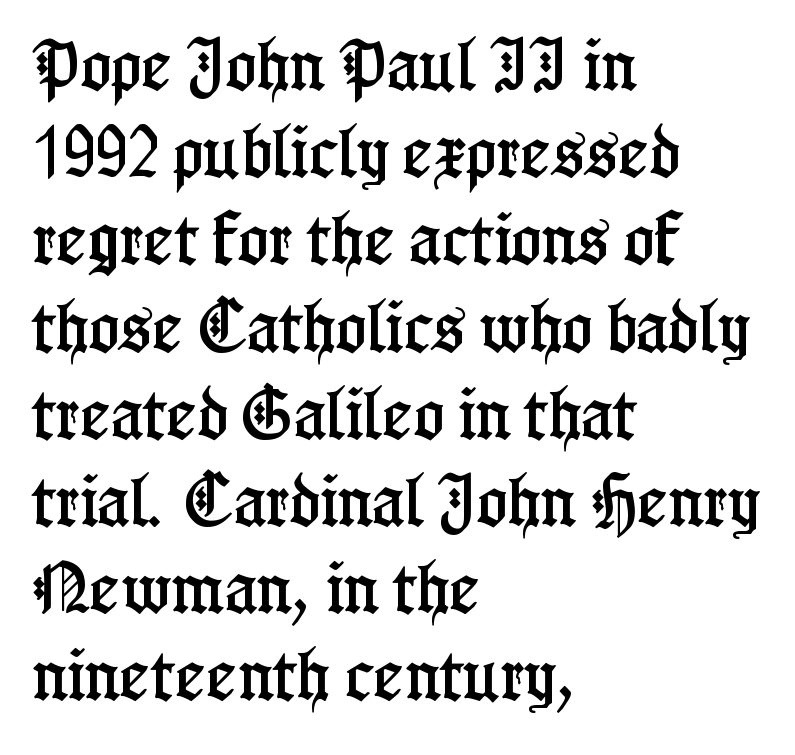
Underlining? Definitely not there. Caption: multi-line text, flush left, ragged right. Evenly set lines give the paragraph a standard silhouette. The face used here is seriffed, in the tradition of book romans.
